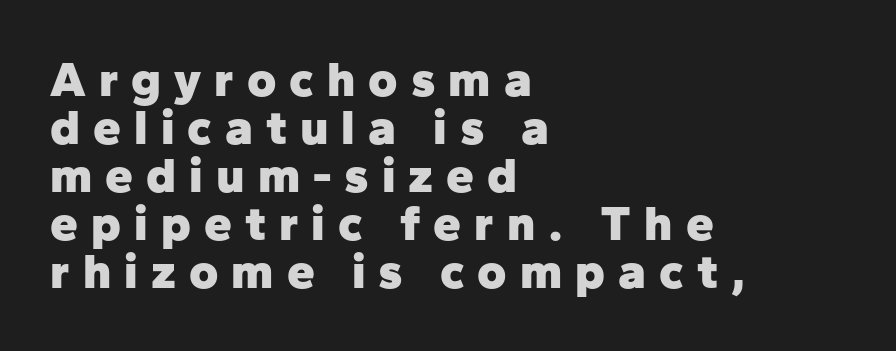
Q: Is the text bold? A: Yes.
Q: Is the text italic (slanted)? A: No, it is upright.
Q: Is the typeface a serif or a sans-serif typeface? A: Sans-serif.
Q: Is the text underlined? A: No.
Q: How is the paragraph aligned? A: Left-aligned.
Q: Is the spacing between letters normal or unusually wide? A: Unusually wide.
Q: Is the spacing between lines tight, normal or loose? A: Tight.
Q: Width (condensed, normal, or wide)? A: Normal.
Q: Stroke contrast? A: Low.
Q: x-height? A: Medium.
Q: Monospaced? A: No.
